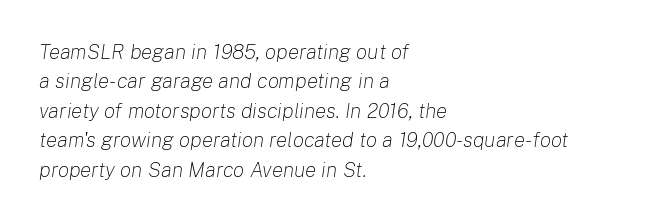
Q: Is the text bold? A: No.
Q: Is the text italic (slanted)? A: Yes, it leans right by about 8 degrees.
Q: Is the text underlined? A: No.
Q: How is the paragraph aligned? A: Left-aligned.
Q: Is the spacing between letters normal or unusually wide? A: Normal.
Q: Is the spacing between lines tight, normal or loose? A: Normal.
